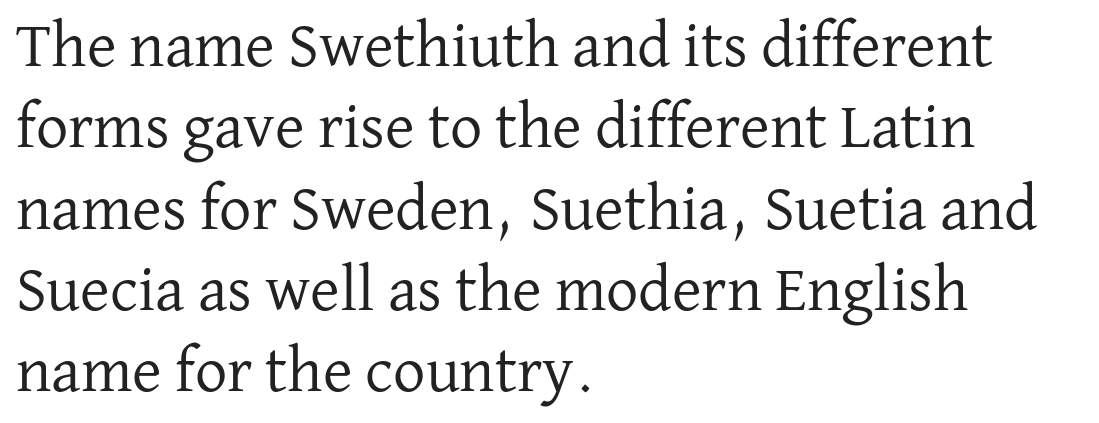
Q: Is the text bold? A: No.
Q: Is the text italic (slanted)? A: No, it is upright.
Q: Is the typeface a serif or a sans-serif typeface? A: Serif.
Q: Is the text underlined? A: No.
Q: How is the paragraph aligned? A: Left-aligned.
Q: Is the spacing between letters normal or unusually wide? A: Normal.
Q: Is the spacing between lines tight, normal or loose? A: Normal.
Q: Width (condensed, normal, or wide)? A: Normal.
Q: Stroke contrast? A: Low.
Q: x-height? A: Medium.
Q: Monospaced? A: No.
